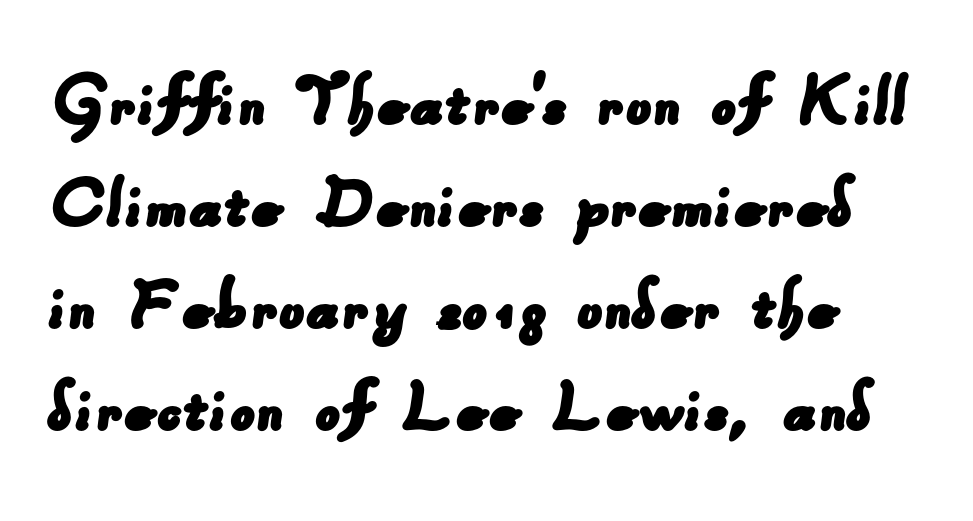
The image shows 79 px sans-serif type; set normal line spacing (1.29x), normal letter spacing, not underlined; low stroke contrast and a small x-height.
